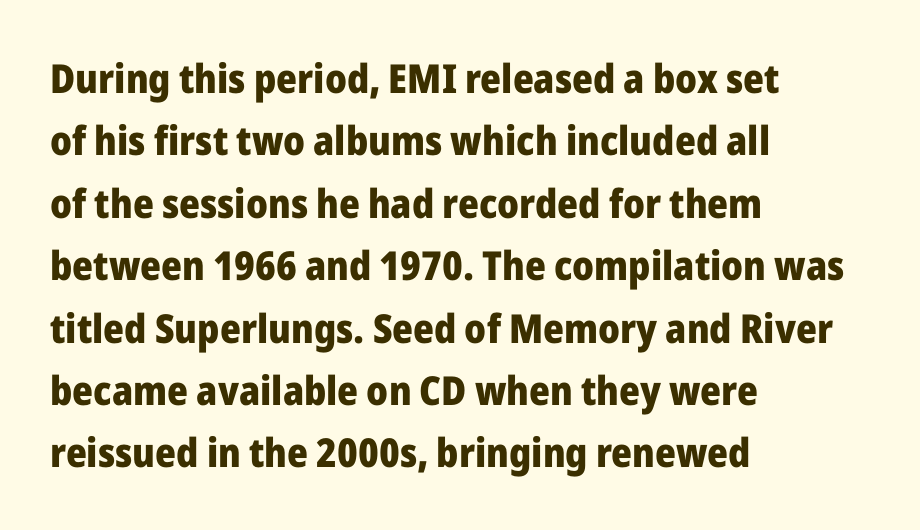
The image shows 40 px heavy sans-serif type, upright; set left-aligned, normal line spacing (1.56x), normal letter spacing, not underlined; low stroke contrast and a medium x-height.
